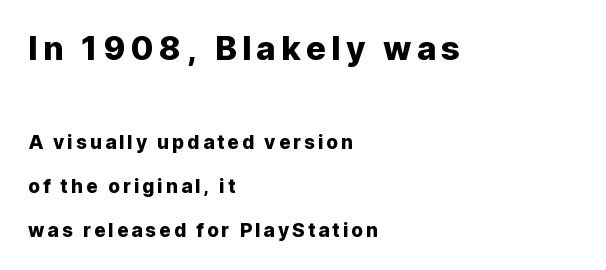
Typesetter's note — upper block bumped up in size, lower block left smaller. The lettering holds an erect, upright posture throughout. Varying glyph widths throughout — classic text-font behaviour. Each letter's strokes conclude bluntly, with no projecting serifs. A student would call this left alignment; a typographer would say flush left, rag right. Underlining? Definitely not there.
